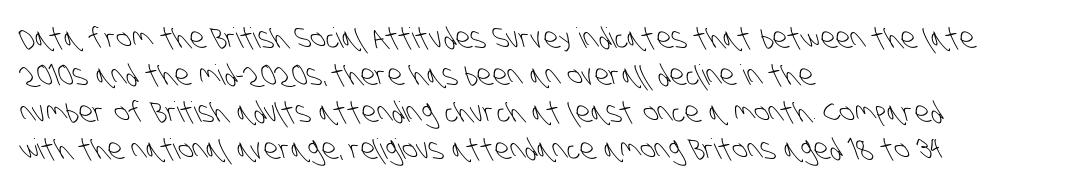
Q: Is the text bold? A: No.
Q: Is the typeface a serif or a sans-serif typeface? A: Sans-serif.
Q: Is the text underlined? A: No.
Q: How is the paragraph aligned? A: Left-aligned.
Q: Is the spacing between letters normal or unusually wide? A: Normal.
Q: Is the spacing between lines tight, normal or loose? A: Normal.
Q: Width (condensed, normal, or wide)? A: Condensed.
Q: Stroke contrast? A: Low.
Q: x-height? A: Large.
Q: Monospaced? A: No.
